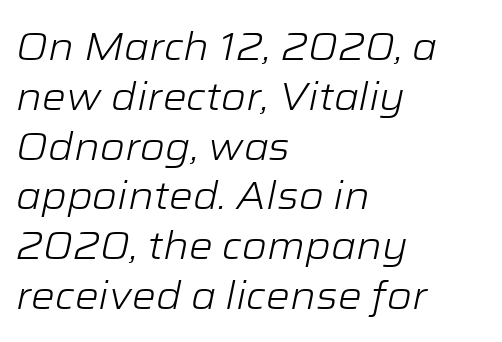
Q: Is the text bold? A: No.
Q: Is the text italic (slanted)? A: Yes, it leans right by about 12 degrees.
Q: Is the text underlined? A: No.
Q: How is the paragraph aligned? A: Left-aligned.
Q: Is the spacing between letters normal or unusually wide? A: Normal.
Q: Is the spacing between lines tight, normal or loose? A: Normal.
Q: Width (condensed, normal, or wide)? A: Wide.
Q: Stroke contrast? A: Low.
Q: x-height? A: Medium.
Q: Monospaced? A: No.
